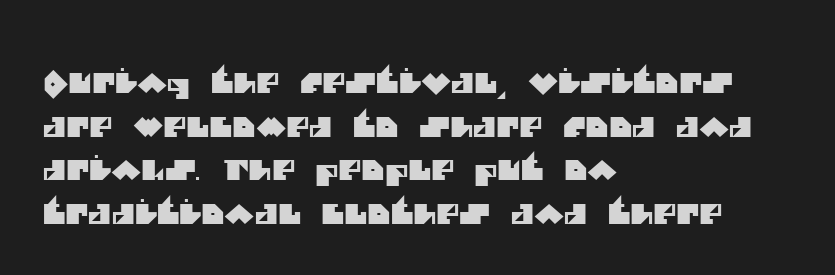
Q: Is the typeface a serif or a sans-serif typeface? A: Sans-serif.
Q: Is the text underlined? A: No.
Q: How is the paragraph aligned? A: Left-aligned.
Q: Is the spacing between letters normal or unusually wide? A: Normal.
Q: Is the spacing between lines tight, normal or loose? A: Normal.
Q: Width (condensed, normal, or wide)? A: Normal.
Q: Stroke contrast? A: Medium.
Q: x-height? A: Large.
Q: Monospaced? A: No.
